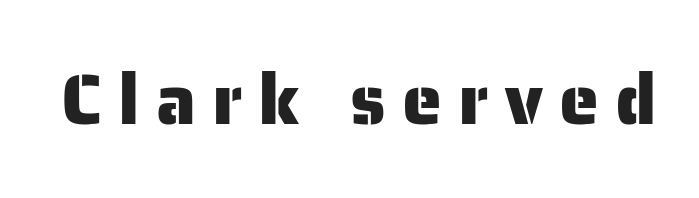
Characters remain perfectly vertical along every line. How are the letters spaced? Widely, with obvious added tracking. Are there feet on the stems? There aren't — it's a sans. Lines of text with bare space underneath. This sample has the flowing, uneven cadence of proportional lettering.
